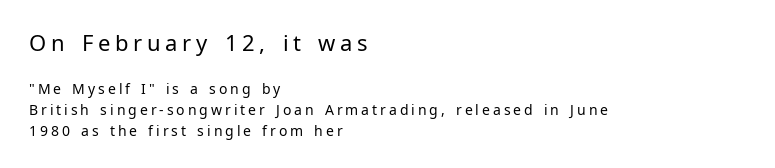
{"italic": "no", "bold": "no", "underline": "no", "align": "left", "line_spacing": "normal", "line_spacing_ratio": 1.5, "letter_spacing": "wide", "letter_spacing_em": 0.21, "larger_block": "first", "size_ratio": 1.57, "glyph_px": 22}
